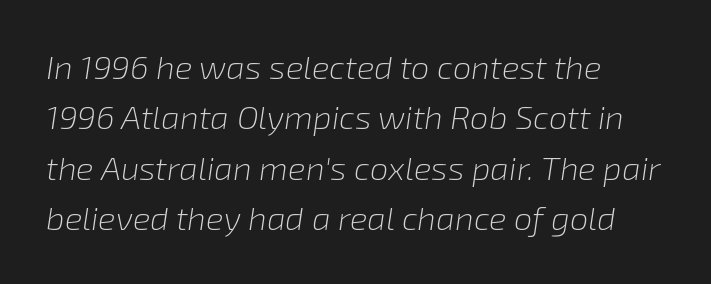
The strip under each line holds only bare page. This rendering uses left alignment, leaving the right contour irregular. Each letter keeps its own natural width here, so spacing adapts to shape. Looking at the ascenders, they clearly lean.
